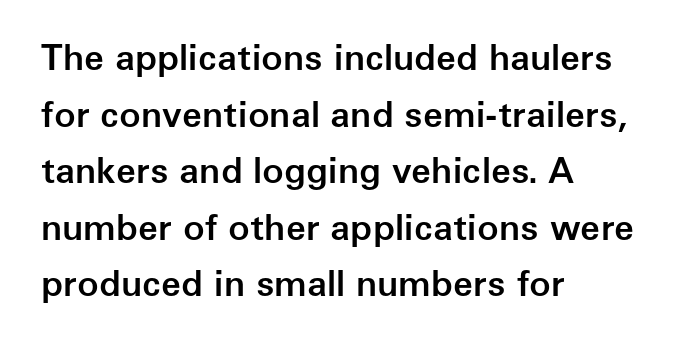
This is the regular roman posture of the typeface. Leftover space on each line is placed entirely after the last word. The typeface chosen for these lines omits serifs. How would I describe the line gaps? Plain and ordinary.
